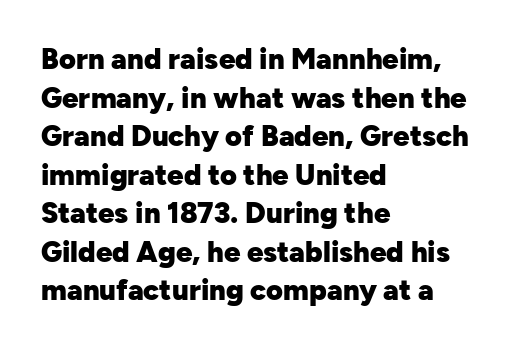
Q: Is the text bold? A: Yes.
Q: Is the text italic (slanted)? A: No, it is upright.
Q: Is the typeface a serif or a sans-serif typeface? A: Sans-serif.
Q: Is the text underlined? A: No.
Q: How is the paragraph aligned? A: Left-aligned.
Q: Is the spacing between letters normal or unusually wide? A: Normal.
Q: Is the spacing between lines tight, normal or loose? A: Normal.
Q: Width (condensed, normal, or wide)? A: Normal.
Q: Stroke contrast? A: Low.
Q: x-height? A: Medium.
Q: Monospaced? A: No.
